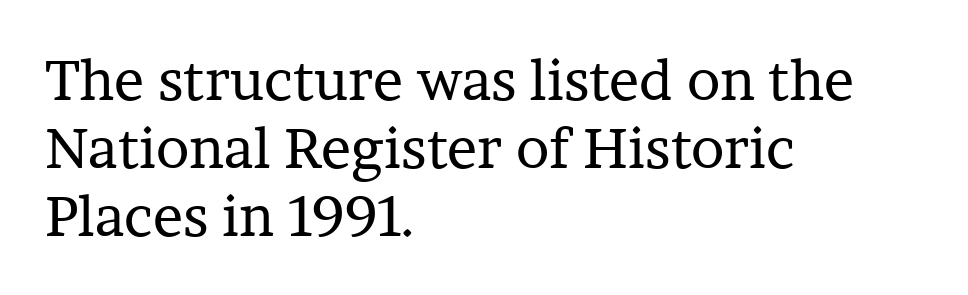
{"serif": "yes", "italic": "no", "bold": "no", "weight": "regular", "width": "normal", "stroke_contrast": "low", "x_height": "medium", "monospaced": "no", "underline": "no", "align": "left", "line_spacing_ratio": 1.21, "letter_spacing": "normal", "letter_spacing_em": 0.0, "glyph_px": 56}
